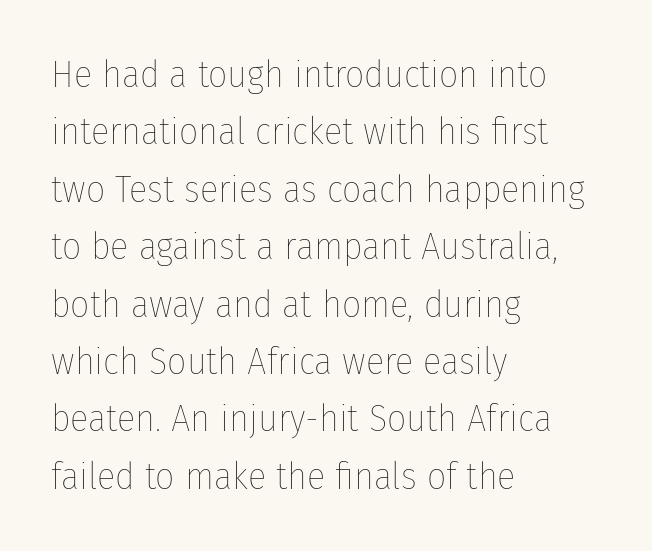
The image shows 38 px thin, condensed type, upright; set left-aligned, normal line spacing (1.51x), normal letter spacing, not underlined; low stroke contrast and a medium x-height.
